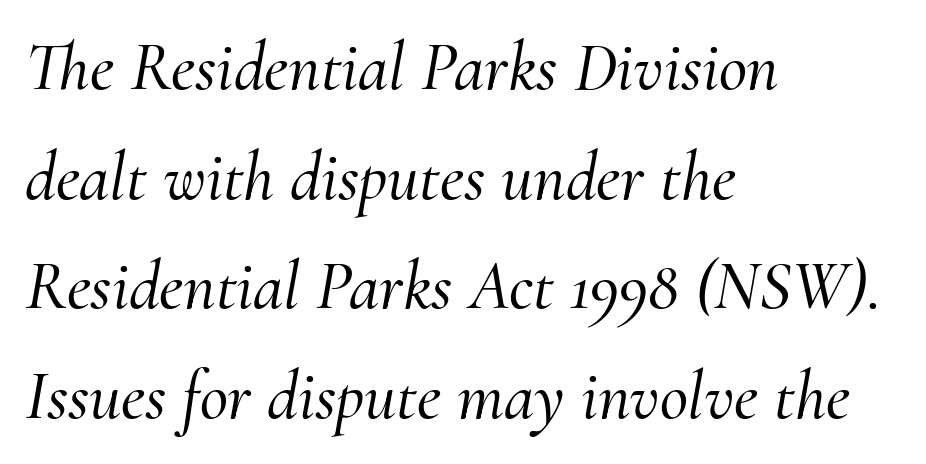
The image shows 69 px serif type, italic (leaning right); set left-aligned, normal line spacing (1.59x), normal letter spacing, not underlined; medium stroke contrast and a small x-height.
